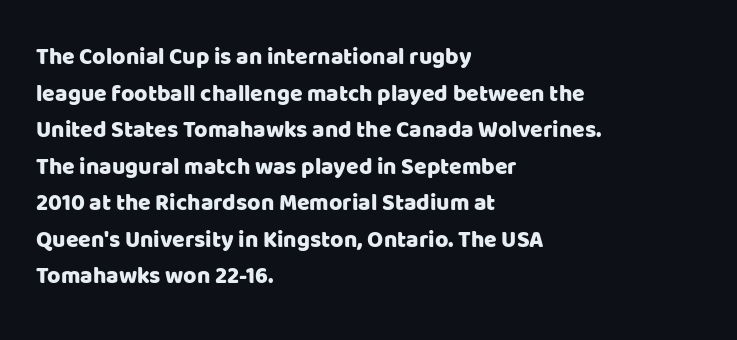
Rendered with straight, roman letterforms. Notice how the passage keeps a crisp vertical edge on the left only. A typesetter would call this leading conventional body-copy spacing. Is the letter spacing exaggerated? No — it looks like the ordinary default.
